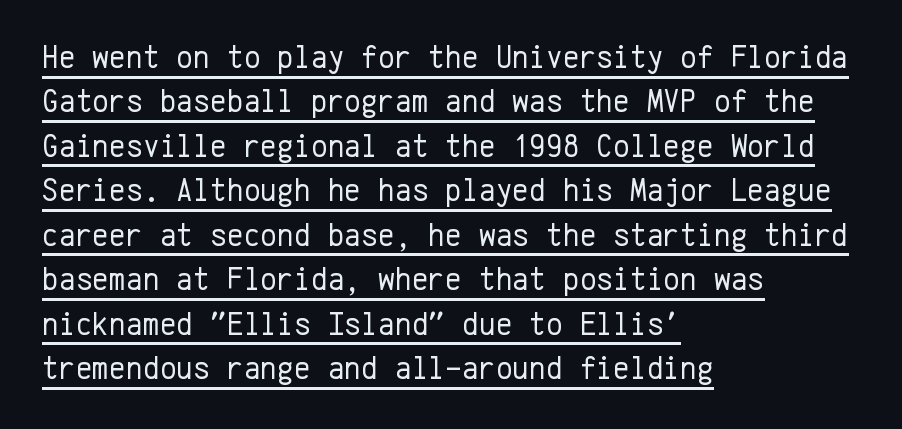
Q: Is the text bold? A: No.
Q: Is the text italic (slanted)? A: No, it is upright.
Q: Is the typeface a serif or a sans-serif typeface? A: Sans-serif.
Q: Is the text underlined? A: Yes.
Q: How is the paragraph aligned? A: Left-aligned.
Q: Is the spacing between letters normal or unusually wide? A: Normal.
Q: Is the spacing between lines tight, normal or loose? A: Normal.
Q: Width (condensed, normal, or wide)? A: Normal.
Q: Stroke contrast? A: Low.
Q: x-height? A: Medium.
Q: Monospaced? A: Yes.
